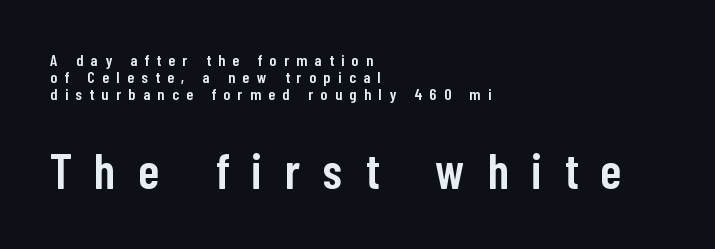
Q: Is the text bold? A: Semi-bold.
Q: Is the text italic (slanted)? A: No, it is upright.
Q: Is the typeface a serif or a sans-serif typeface? A: Sans-serif.
Q: Is the text underlined? A: No.
Q: How is the paragraph aligned? A: Left-aligned.
Q: Is the spacing between letters normal or unusually wide? A: Unusually wide.
Q: Is the spacing between lines tight, normal or loose? A: Tight.
Q: Which block of text is set in a larger size, the first (top) or the second (bottom)? A: The second (bottom) one.
Q: Width (condensed, normal, or wide)? A: Condensed.
Q: Stroke contrast? A: Low.
Q: x-height? A: Medium.
Q: Monospaced? A: No.
